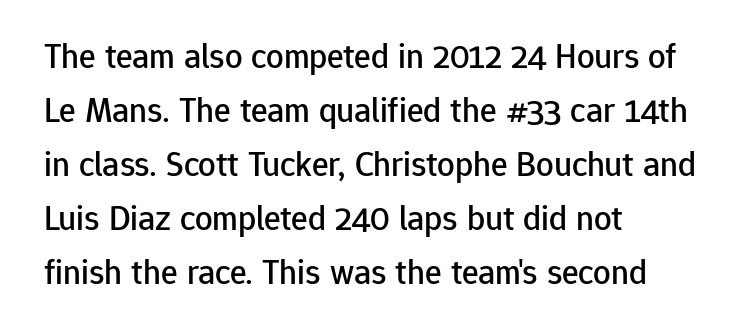
{"serif": "no", "italic": "no", "width": "normal", "stroke_contrast": "low", "x_height": "medium", "monospaced": "no", "underline": "no", "align": "left", "line_spacing": "normal", "line_spacing_ratio": 1.54, "letter_spacing": "normal", "letter_spacing_em": 0.0, "glyph_px": 35}
